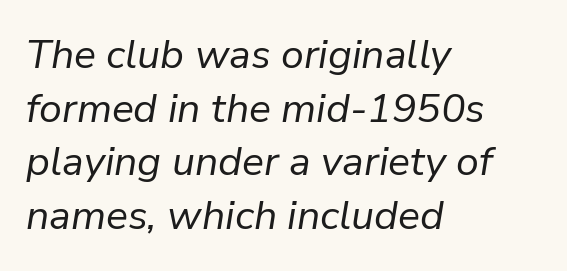
Short note: letters normally spaced. The face used here is proportionally spaced, like ordinary book or web type. Notice how descenders clear the ascenders below comfortably — that's standard leading. Is the type slanted? Yes — the strokes lean at a clear angle. Alignment: flush left.
